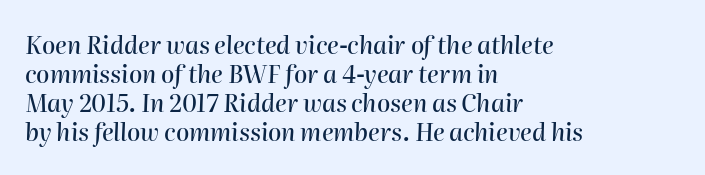
Characters are canted at an angle relative to the baseline's perpendicular. These lines stack with their left ends in a neat column. The string is rendered with underlining switched off. Spacing between characters is what you'd get straight out of the box.
